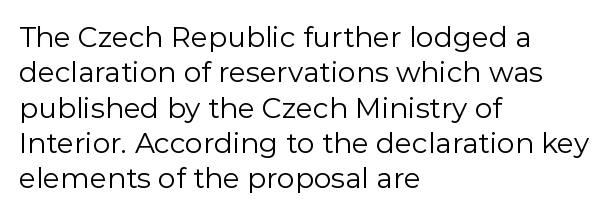
Each letter's strokes conclude bluntly, with no projecting serifs. Line starts are locked; line ends wander. This reads as an unemphasized weight, regular at the heaviest. Does extra space separate the letters? No, they use regular spacing.
